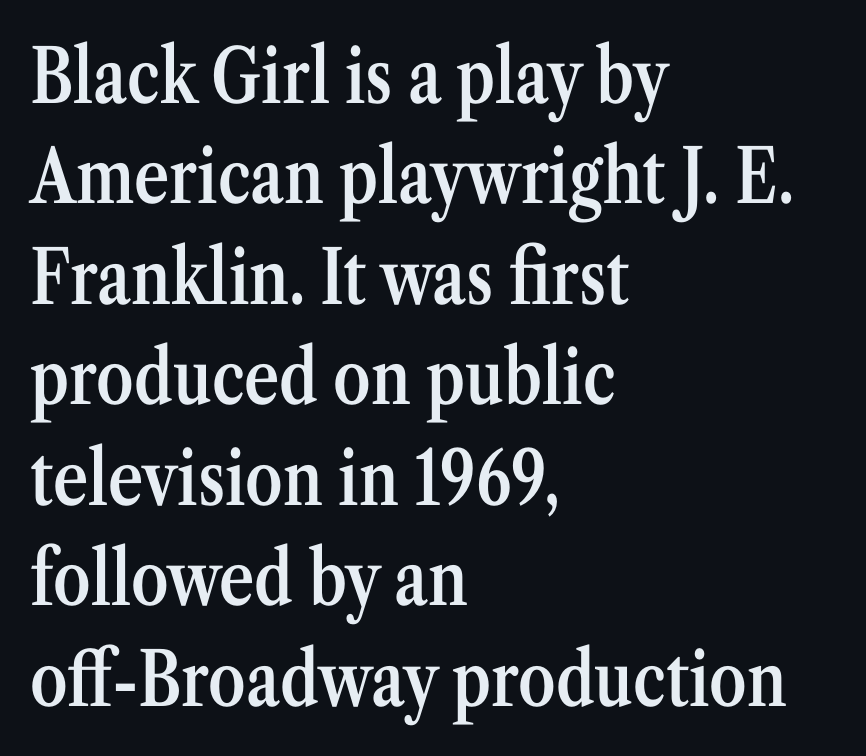
{"serif": "yes", "italic": "no", "bold": "semi", "weight": "semibold", "width": "condensed", "stroke_contrast": "medium", "x_height": "medium", "monospaced": "no", "underline": "no", "align": "left", "line_spacing": "normal", "line_spacing_ratio": 1.34, "letter_spacing": "normal", "letter_spacing_em": 0.0, "glyph_px": 75}
